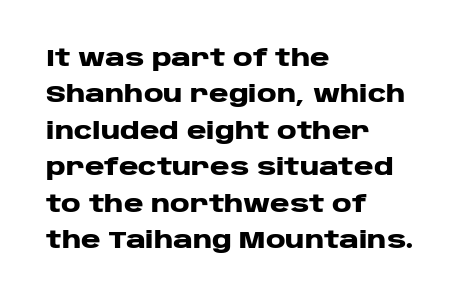
Q: Is the text bold? A: Yes.
Q: Is the text italic (slanted)? A: No, it is upright.
Q: Is the text underlined? A: No.
Q: How is the paragraph aligned? A: Left-aligned.
Q: Is the spacing between letters normal or unusually wide? A: Normal.
Q: Is the spacing between lines tight, normal or loose? A: Normal.
